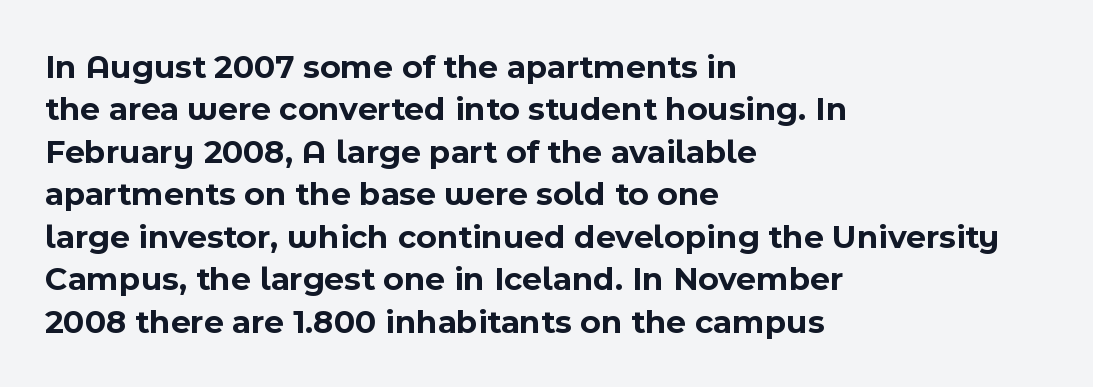
Q: Is the text bold? A: Yes.
Q: Is the text italic (slanted)? A: No, it is upright.
Q: Is the typeface a serif or a sans-serif typeface? A: Sans-serif.
Q: Is the text underlined? A: No.
Q: How is the paragraph aligned? A: Left-aligned.
Q: Is the spacing between letters normal or unusually wide? A: Normal.
Q: Is the spacing between lines tight, normal or loose? A: Normal.
Q: Width (condensed, normal, or wide)? A: Normal.
Q: x-height? A: Medium.
Q: Monospaced? A: No.
